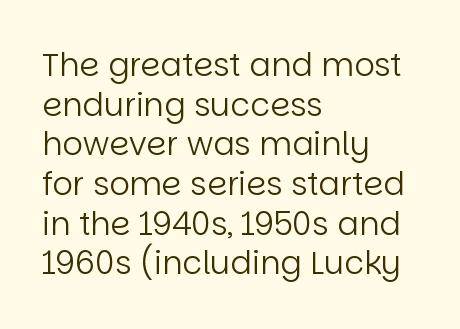
Q: Is the text bold? A: No.
Q: Is the text italic (slanted)? A: No, it is upright.
Q: Is the typeface a serif or a sans-serif typeface? A: Sans-serif.
Q: Is the text underlined? A: No.
Q: How is the paragraph aligned? A: Left-aligned.
Q: Is the spacing between letters normal or unusually wide? A: Normal.
Q: Width (condensed, normal, or wide)? A: Normal.
Q: Stroke contrast? A: Low.
Q: x-height? A: Large.
Q: Monospaced? A: No.
